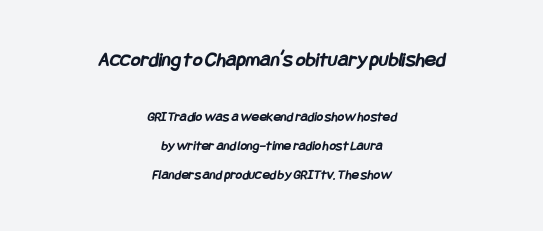
The image shows 21 px bold type; set centered, loose line spacing (2.06x), normal letter spacing, not underlined; the first (top) block is 1.5x larger.
